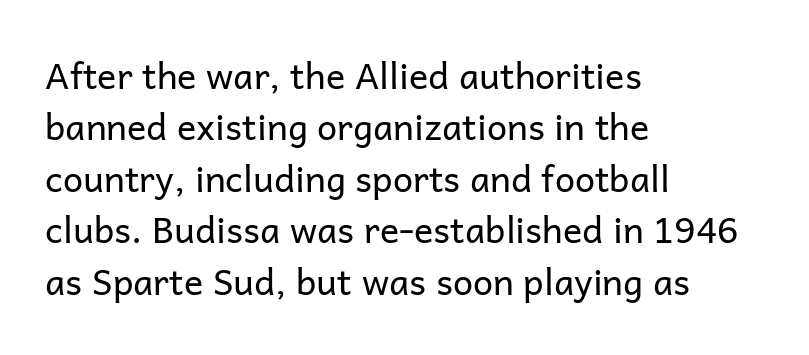
Q: Is the text bold? A: No.
Q: Is the text italic (slanted)? A: No, it is upright.
Q: Is the typeface a serif or a sans-serif typeface? A: Sans-serif.
Q: Is the text underlined? A: No.
Q: How is the paragraph aligned? A: Left-aligned.
Q: Is the spacing between letters normal or unusually wide? A: Normal.
Q: Is the spacing between lines tight, normal or loose? A: Normal.
Q: Width (condensed, normal, or wide)? A: Normal.
Q: Stroke contrast? A: Low.
Q: x-height? A: Medium.
Q: Monospaced? A: No.
